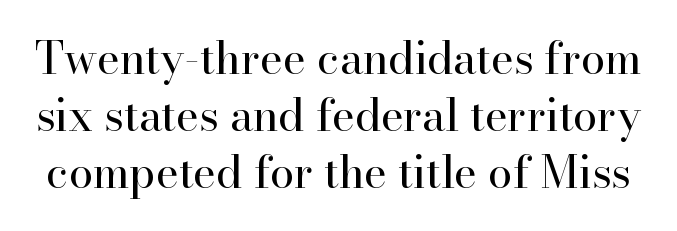
Q: Is the text bold? A: No.
Q: Is the text italic (slanted)? A: No, it is upright.
Q: Is the typeface a serif or a sans-serif typeface? A: Serif.
Q: Is the text underlined? A: No.
Q: Is the spacing between letters normal or unusually wide? A: Normal.
Q: Is the spacing between lines tight, normal or loose? A: Normal.
Q: Width (condensed, normal, or wide)? A: Normal.
Q: Stroke contrast? A: High.
Q: x-height? A: Small.
Q: Monospaced? A: No.
